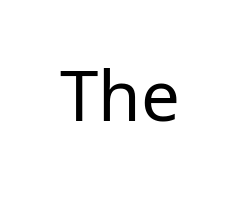
Bold? No — there's no thickening of the strokes. Words appear dense and cohesive because spacing is normal. Type without underlining. Nothing sits at the stroke ends, so this counts as sans-serif. This is the regular roman posture of the typeface. Think of a printed novel: that variable character pitch is what you see here.
